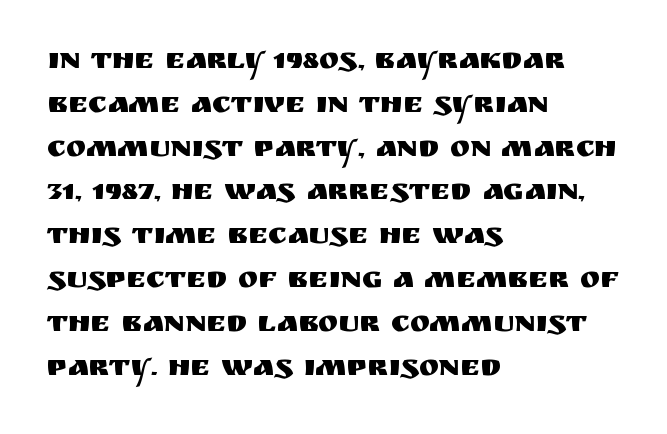
In CSS terms this would be text-align: left. Here the designer chose a conventional face with non-uniform glyph widths. No word sits above an underline. Every character sits straight up, as roman type does. This is sans-serif lettering, the kind often seen on screens and signage.
